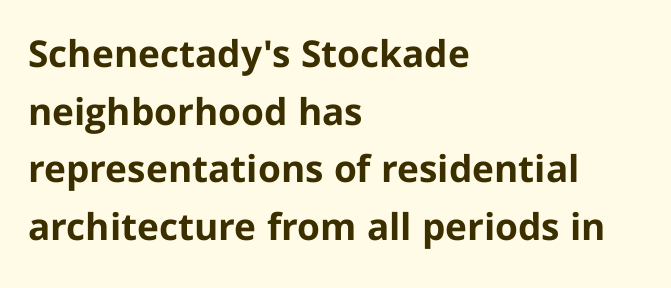
The image shows 37 px bold sans-serif type, upright; set left-aligned, normal line spacing (1.56x), normal letter spacing, not underlined; low stroke contrast and a medium x-height.
